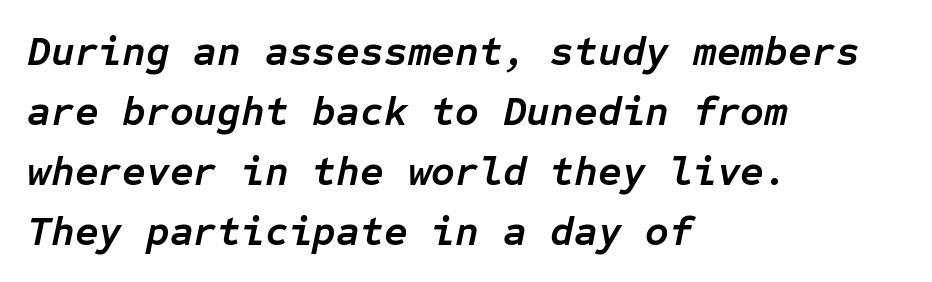
The lettering tilts uniformly, giving the passage an italic look. Casual observation: everything's shoved over to the left. Summary of vertical rhythm: regular, with standard interline spacing. Every character here occupies the same horizontal width, giving the sample a typewriter-like rhythm. Weight: bold. The horizontal fit of the characters is conventional and even.
